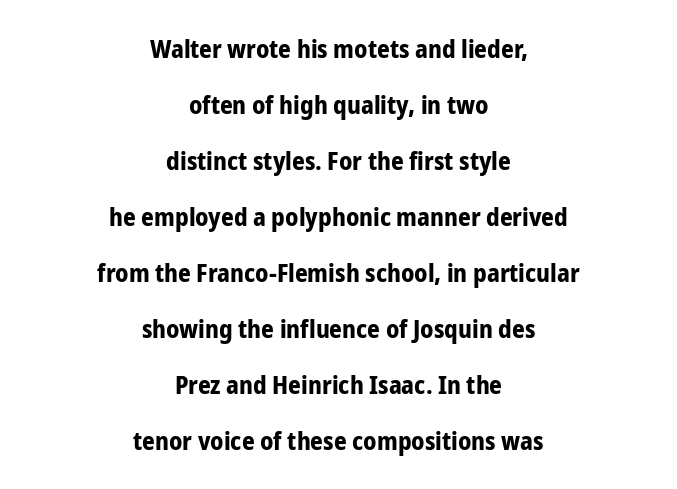
The image shows 25 px bold type, upright; set centered, loose line spacing (2.24x), normal letter spacing, not underlined.
